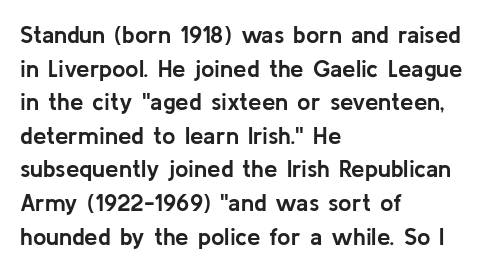
The image shows 24 px bold type, upright; set left-aligned, normal line spacing (1.4x), normal letter spacing, not underlined.
